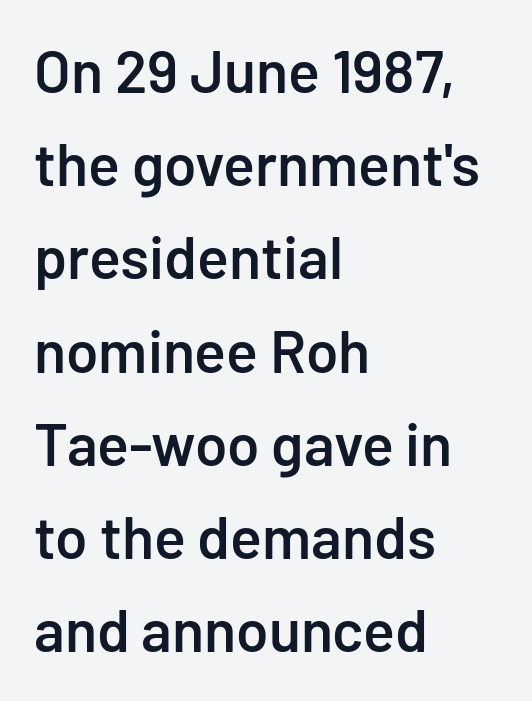
Q: Is the text bold? A: Semi-bold.
Q: Is the text italic (slanted)? A: No, it is upright.
Q: Is the typeface a serif or a sans-serif typeface? A: Sans-serif.
Q: Is the text underlined? A: No.
Q: How is the paragraph aligned? A: Left-aligned.
Q: Is the spacing between letters normal or unusually wide? A: Normal.
Q: Is the spacing between lines tight, normal or loose? A: Normal.
Q: Width (condensed, normal, or wide)? A: Normal.
Q: Stroke contrast? A: Low.
Q: x-height? A: Medium.
Q: Monospaced? A: No.
